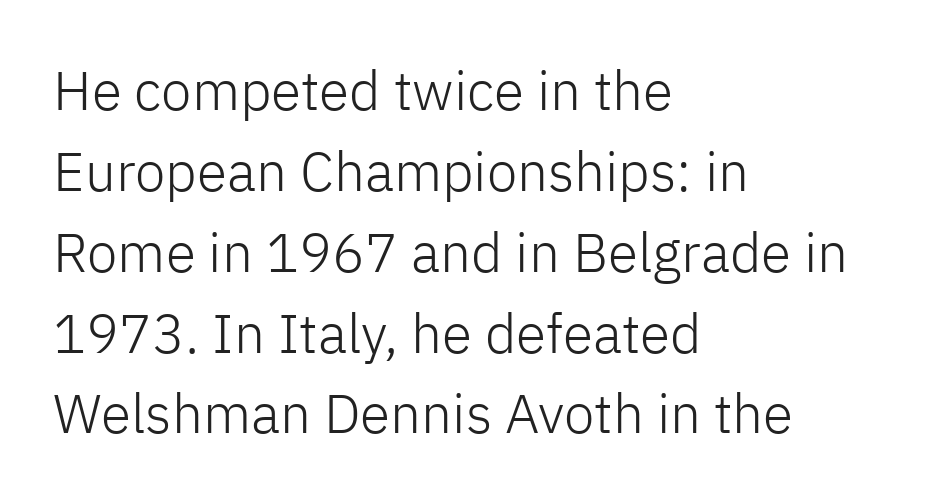
The image shows 55 px light sans-serif type, upright; set left-aligned, normal line spacing (1.47x), normal letter spacing, not underlined; low stroke contrast and a medium x-height.
